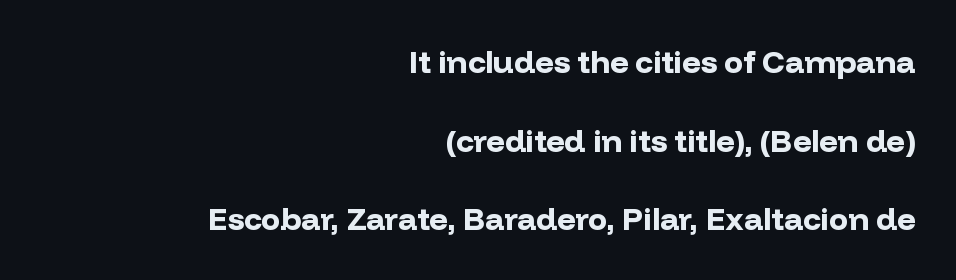
The image shows 32 px bold sans-serif type, upright; set right-aligned, loose line spacing (2.46x), normal letter spacing, not underlined; low stroke contrast and a medium x-height.
